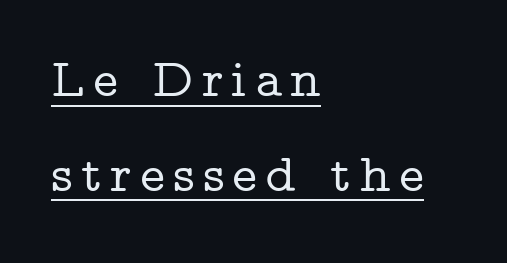
Q: Is the text italic (slanted)? A: No, it is upright.
Q: Is the typeface a serif or a sans-serif typeface? A: Serif.
Q: Is the text underlined? A: Yes.
Q: How is the paragraph aligned? A: Left-aligned.
Q: Width (condensed, normal, or wide)? A: Wide.
Q: Stroke contrast? A: Low.
Q: x-height? A: Medium.
Q: Monospaced? A: No.
